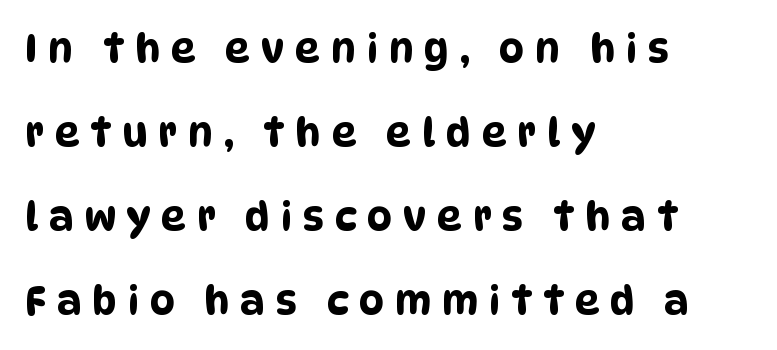
The image shows 39 px condensed sans-serif type; set left-aligned, loose line spacing (2.15x), unusually wide letter spacing (+0.28 em), not underlined; low stroke contrast and a large x-height.
